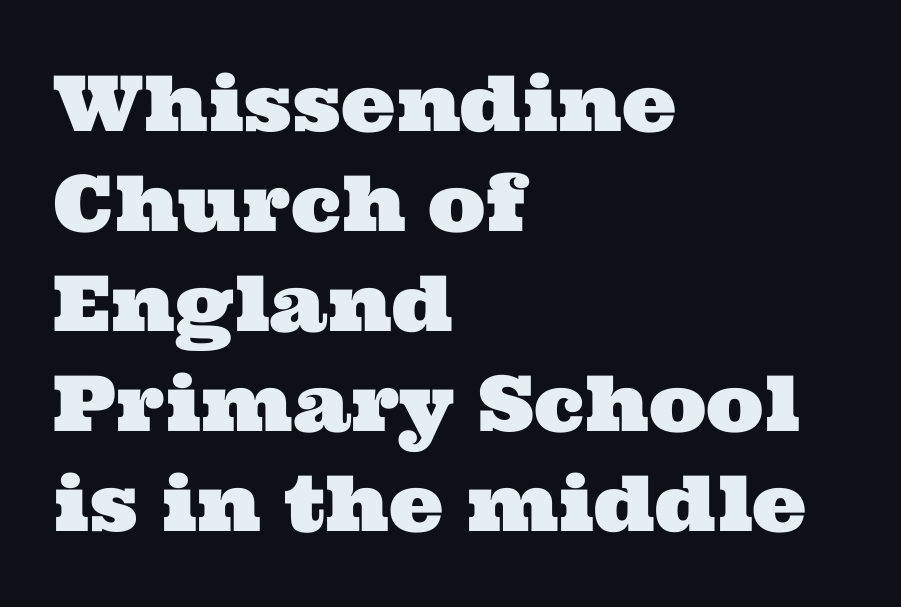
Q: Is the typeface a serif or a sans-serif typeface? A: Serif.
Q: Is the text underlined? A: No.
Q: How is the paragraph aligned? A: Left-aligned.
Q: Is the spacing between letters normal or unusually wide? A: Normal.
Q: Is the spacing between lines tight, normal or loose? A: Normal.
Q: Width (condensed, normal, or wide)? A: Wide.
Q: Stroke contrast? A: Medium.
Q: x-height? A: Medium.
Q: Monospaced? A: No.
